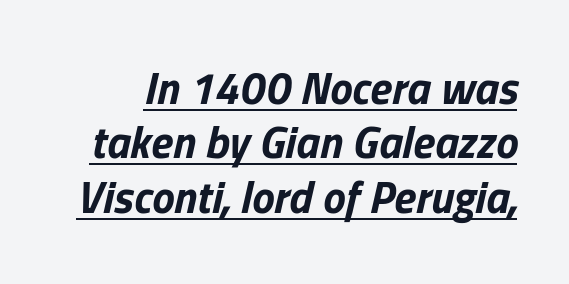
Q: Is the text bold? A: Yes.
Q: Is the text italic (slanted)? A: Yes, it leans right by about 13 degrees.
Q: Is the text underlined? A: Yes.
Q: Is the spacing between letters normal or unusually wide? A: Normal.
Q: Width (condensed, normal, or wide)? A: Normal.
Q: Stroke contrast? A: Low.
Q: x-height? A: Medium.
Q: Monospaced? A: No.
